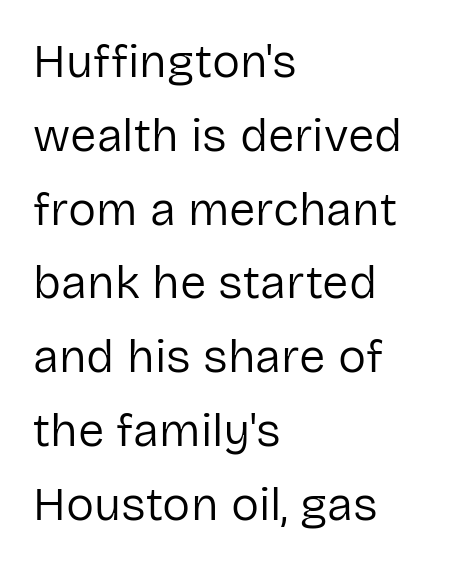
Q: Is the text bold? A: No.
Q: Is the text italic (slanted)? A: No, it is upright.
Q: Is the typeface a serif or a sans-serif typeface? A: Sans-serif.
Q: Is the text underlined? A: No.
Q: How is the paragraph aligned? A: Left-aligned.
Q: Is the spacing between letters normal or unusually wide? A: Normal.
Q: Is the spacing between lines tight, normal or loose? A: Normal.
Q: Width (condensed, normal, or wide)? A: Normal.
Q: Stroke contrast? A: Low.
Q: x-height? A: Medium.
Q: Monospaced? A: No.
